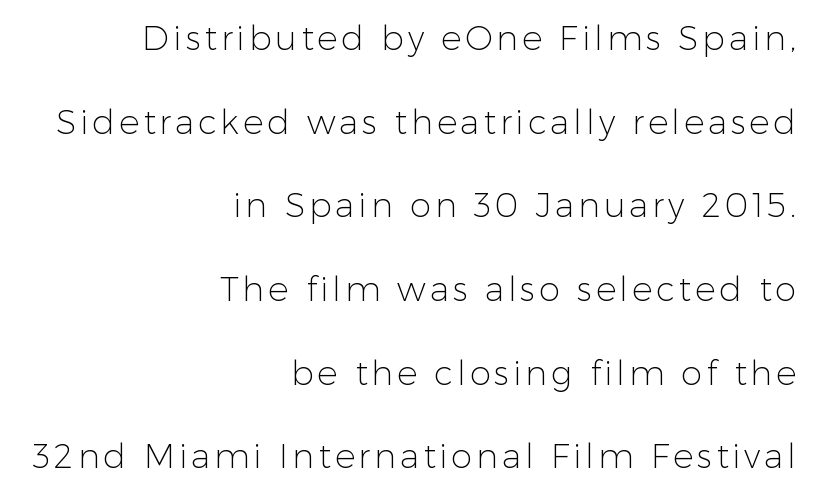
Q: Is the text bold? A: No.
Q: Is the text italic (slanted)? A: No, it is upright.
Q: Is the typeface a serif or a sans-serif typeface? A: Sans-serif.
Q: Is the text underlined? A: No.
Q: How is the paragraph aligned? A: Right-aligned.
Q: Is the spacing between lines tight, normal or loose? A: Loose.
Q: Width (condensed, normal, or wide)? A: Normal.
Q: Stroke contrast? A: Low.
Q: x-height? A: Medium.
Q: Monospaced? A: No.
